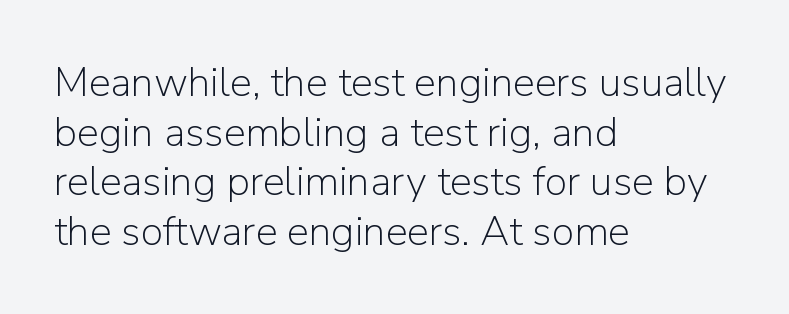
This is not heavy type; no bold has been used. Anything drawn beneath the words? Only blank space. Short and long lines alike share a common starting point at left. Notice how the stems are strictly vertical — no italics here.
